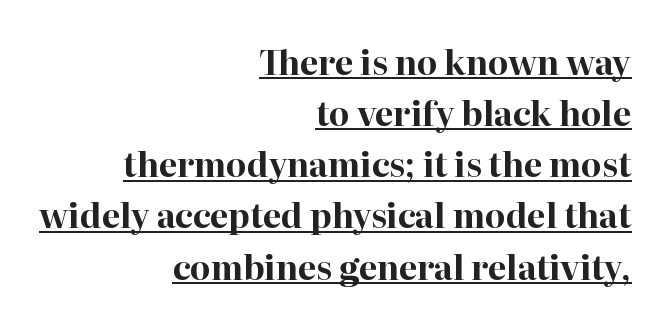
{"serif": "yes", "italic": "no", "bold": "yes", "weight": "bold", "width": "normal", "stroke_contrast": "high", "x_height": "medium", "monospaced": "no", "underline": "yes", "align": "right", "line_spacing": "normal", "line_spacing_ratio": 1.55, "letter_spacing": "normal", "letter_spacing_em": 0.0, "glyph_px": 33}
